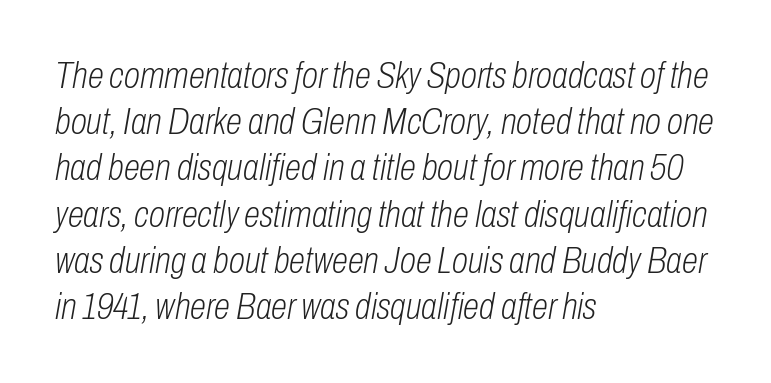
Q: Is the text bold? A: No.
Q: Is the text italic (slanted)? A: Yes, it leans right by about 10 degrees.
Q: Is the text underlined? A: No.
Q: How is the paragraph aligned? A: Left-aligned.
Q: Is the spacing between letters normal or unusually wide? A: Normal.
Q: Is the spacing between lines tight, normal or loose? A: Normal.
Q: Width (condensed, normal, or wide)? A: Condensed.
Q: Stroke contrast? A: Low.
Q: x-height? A: Medium.
Q: Monospaced? A: No.
